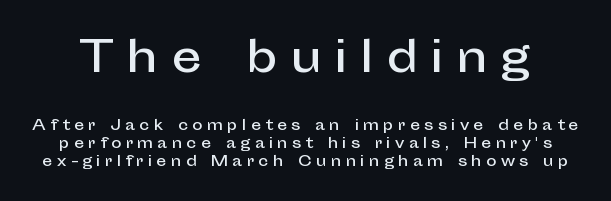
Has an underline been added? It has not. Interline gaps are of average width in this sample. You could only call the tracking loose — the letters float apart. No feet cap the strokes, marking this as sans-serif type. Character widths vary here, with narrow letters taking less room than wide ones.
